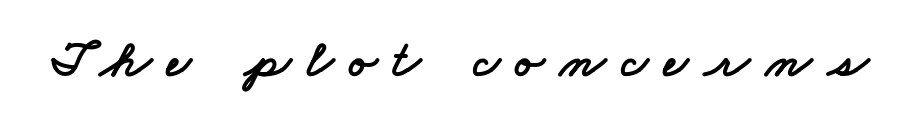
These lines are rendered in a variable-pitch font. Words appear elongated and porous because spacing is wide. The glyphs in this specimen are sans serif. Rule under the text: the space is simply empty.
